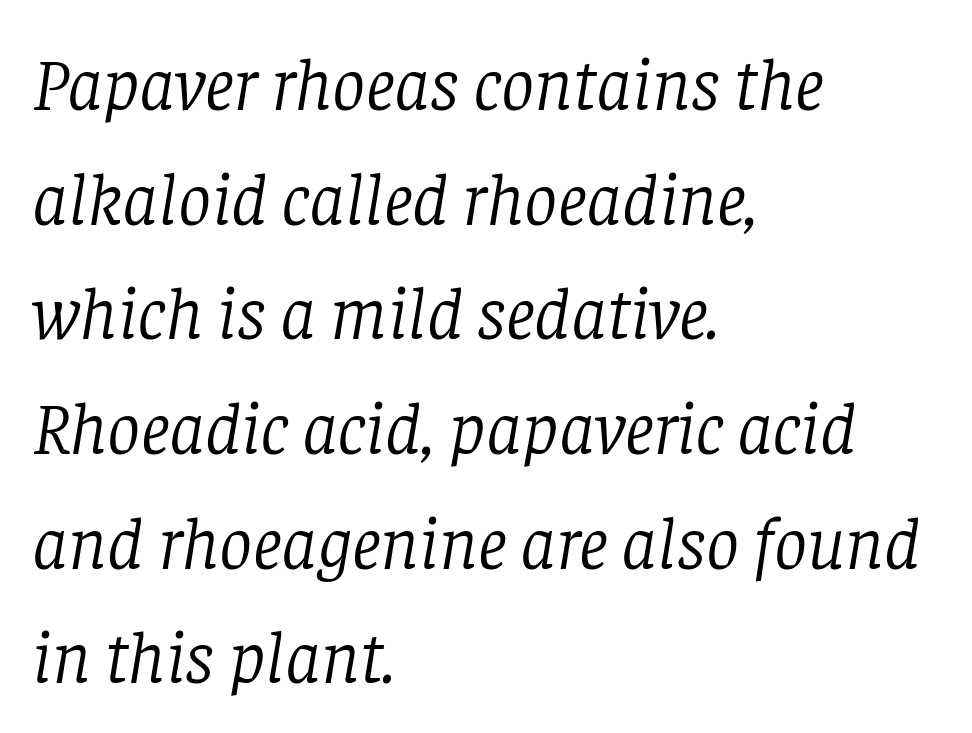
The image shows 74 px light serif type, italic (leaning right); set left-aligned, normal line spacing (1.55x), normal letter spacing, not underlined; low stroke contrast and a large x-height.
